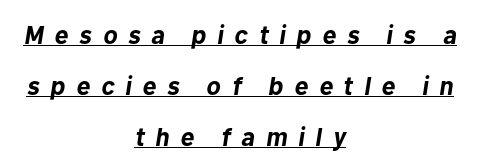
Teacher's note: observe the equal gaps on both sides — that is centered alignment. Inter-character spacing is expanded well beyond the font's built-in metrics. Is there an underline? Yes — a line sits under the letters. Slant detected: the letters are inclined.
